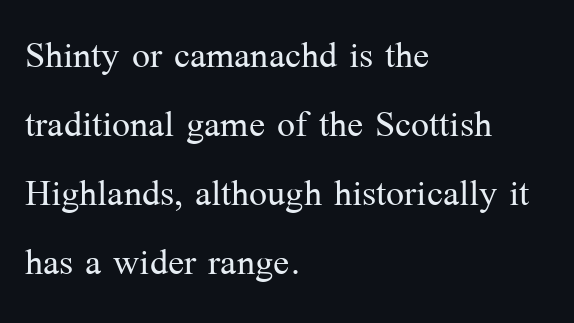
Inter-character spacing is left at the font's built-in metrics. The typography opts for an upright posture over an oblique one. The area under the type is left untouched. Every row of glyphs begins at an identical x-position on the left.
